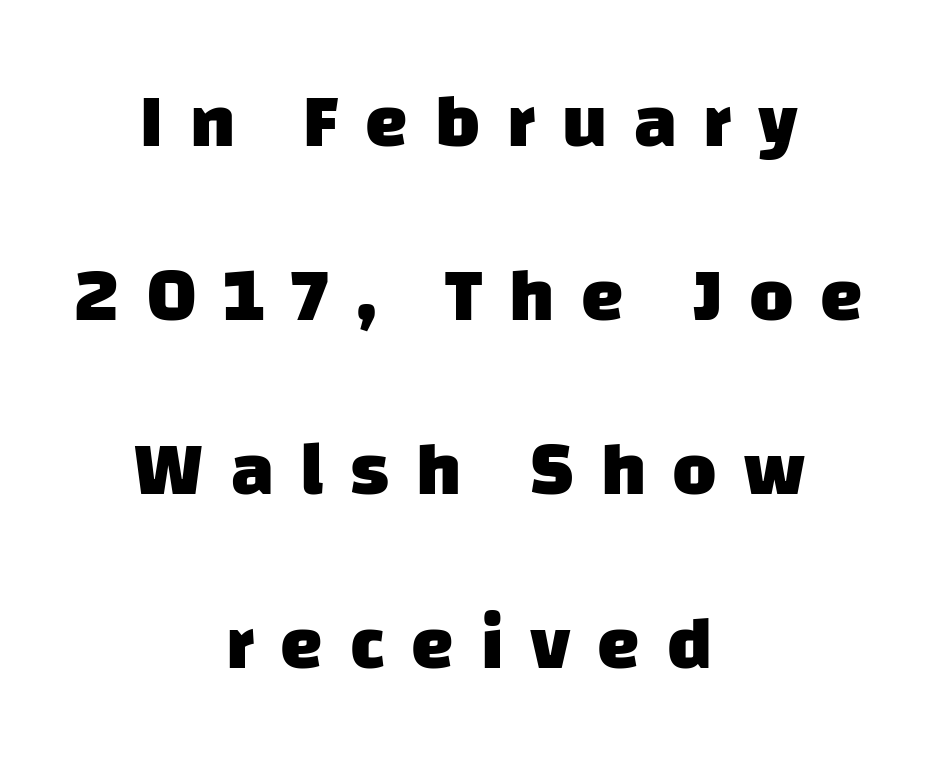
The image shows 76 px heavy sans-serif type; set centered, loose line spacing (2.29x), unusually wide letter spacing (+0.35 em), not underlined; low stroke contrast and a large x-height.
